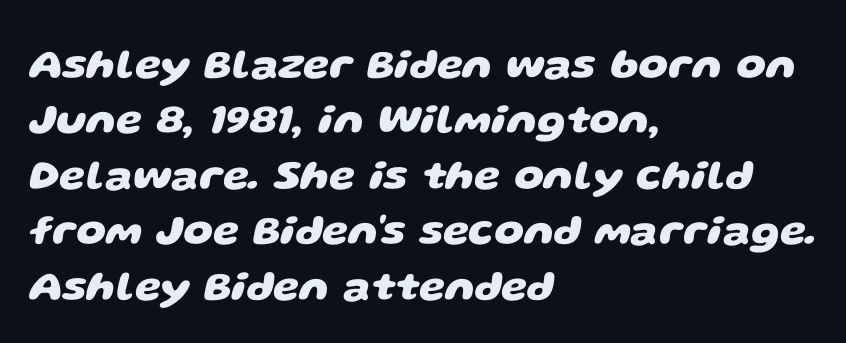
The image shows 42 px heavy, wide sans-serif type; set left-aligned, normal line spacing (1.32x), normal letter spacing, not underlined; low stroke contrast and a large x-height.
